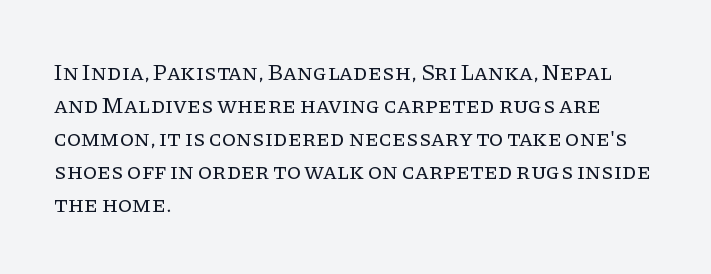
Q: Is the text bold? A: No.
Q: Is the text italic (slanted)? A: No, it is upright.
Q: Is the text underlined? A: No.
Q: How is the paragraph aligned? A: Left-aligned.
Q: Is the spacing between letters normal or unusually wide? A: Normal.
Q: Is the spacing between lines tight, normal or loose? A: Normal.
